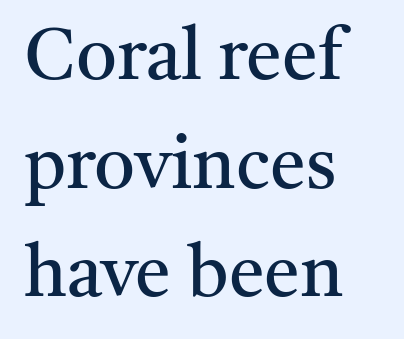
{"serif": "yes", "italic": "no", "bold": "no", "weight": "regular", "width": "normal", "stroke_contrast": "medium", "x_height": "medium", "monospaced": "no", "underline": "no", "align": "left", "line_spacing": "normal", "line_spacing_ratio": 1.51, "letter_spacing": "normal", "letter_spacing_em": 0.0, "glyph_px": 72}
